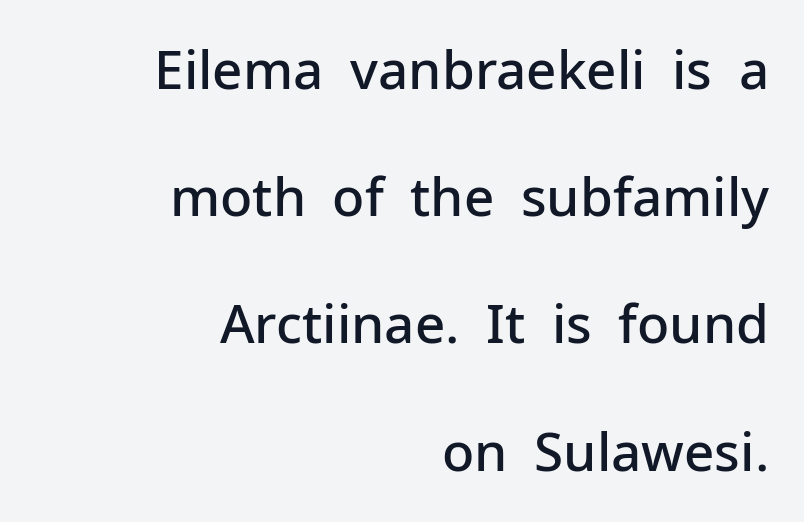
{"serif": "no", "italic": "no", "bold": "semi", "weight": "semibold", "width": "normal", "stroke_contrast": "low", "x_height": "medium", "monospaced": "no", "underline": "no", "align": "right", "line_spacing": "loose", "line_spacing_ratio": 2.4, "letter_spacing": "normal", "letter_spacing_em": 0.0, "glyph_px": 53}
